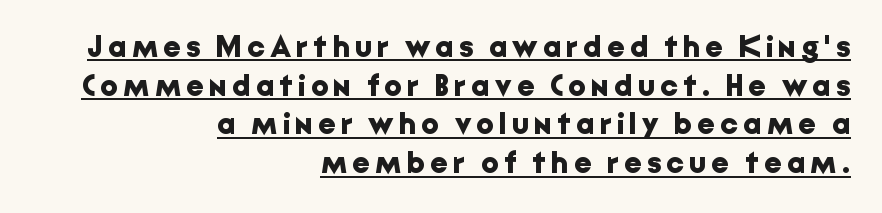
The image shows 31 px bold sans-serif type, upright; set right-aligned, normal line spacing (1.25x), underlined; low stroke contrast and a medium x-height.
